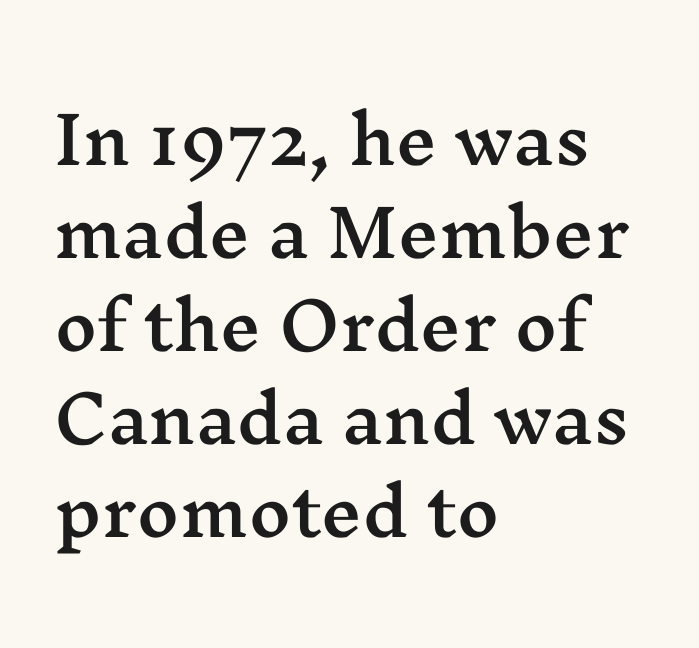
The face used here is proportionally spaced, like ordinary book or web type. This sample keeps an unexceptional amount of space between lines. The horizontal fit of the characters is conventional and even. What kind of face is this? One with serifs. If you drew a ruler down the left edge, every line would touch it. Italic? Not at all — the glyphs are vertical.
